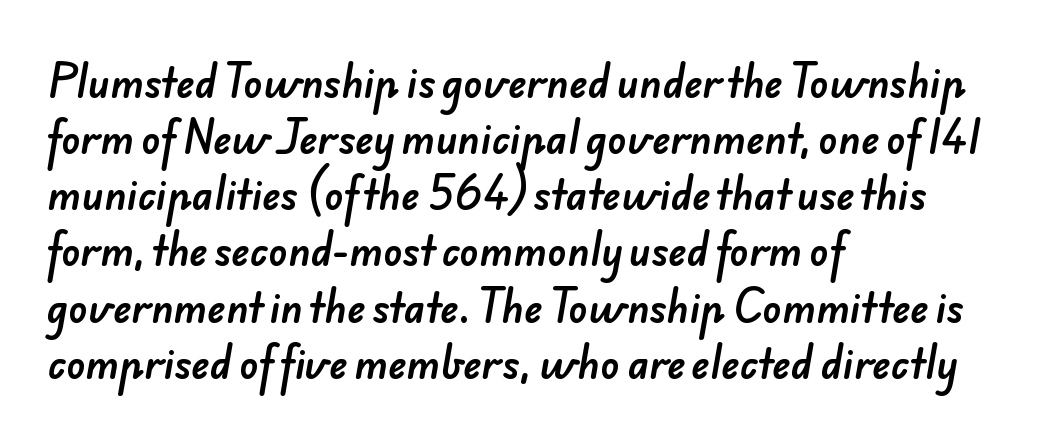
The type is set solid horizontally, with unmodified tracking. Type without underlining. The font family rendered here belongs to the sans-serif group. Is this a fixed-width face? No — the glyphs have proportional, varying widths. Regular leading.
